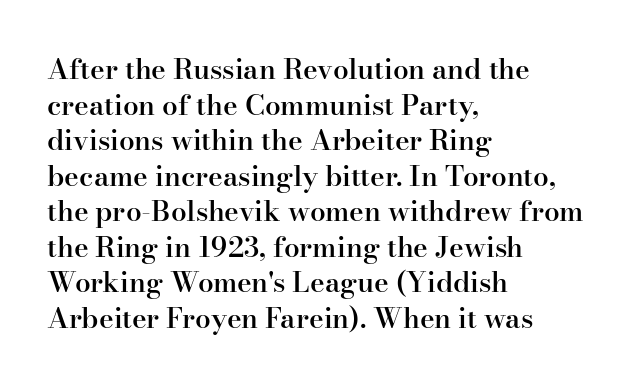
{"serif": "yes", "italic": "no", "bold": "semi", "weight": "semibold", "width": "normal", "stroke_contrast": "high", "x_height": "small", "monospaced": "no", "underline": "no", "align": "left", "line_spacing": "normal", "line_spacing_ratio": 1.27, "letter_spacing": "normal", "letter_spacing_em": 0.0, "glyph_px": 28}
